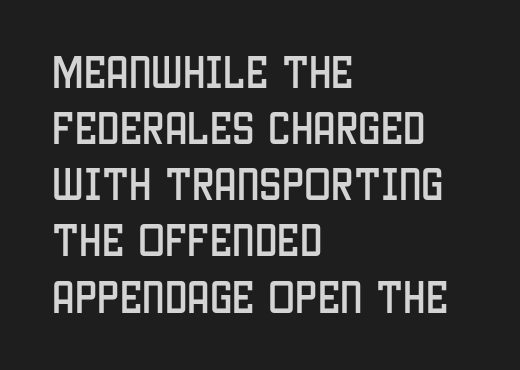
Vertically, the passage feels balanced, rows spaced as you'd expect. The typeface chosen for these lines omits serifs. The string is rendered with underlining switched off. These lines were composed using upright roman letters.
